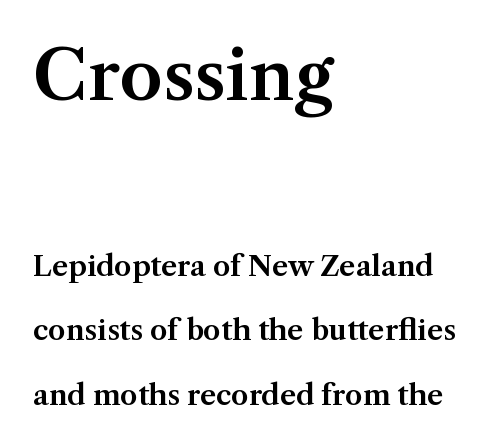
Unlike a clean sans, this face finishes its strokes with serifs. The earlier block is typeset at a bigger size than the later block. These lines stand farther apart than default settings would place them. Layout note: lines flush left.
